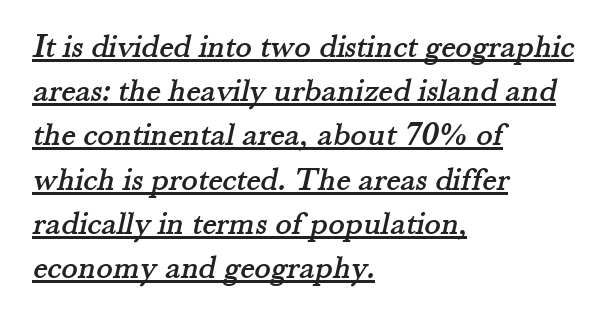
No extra tracking has been applied to these lines. Does the leading feel generous? No, just average. Horizontal alignment here is leftward, the default for most running prose. The type family on display is of the serif kind.
